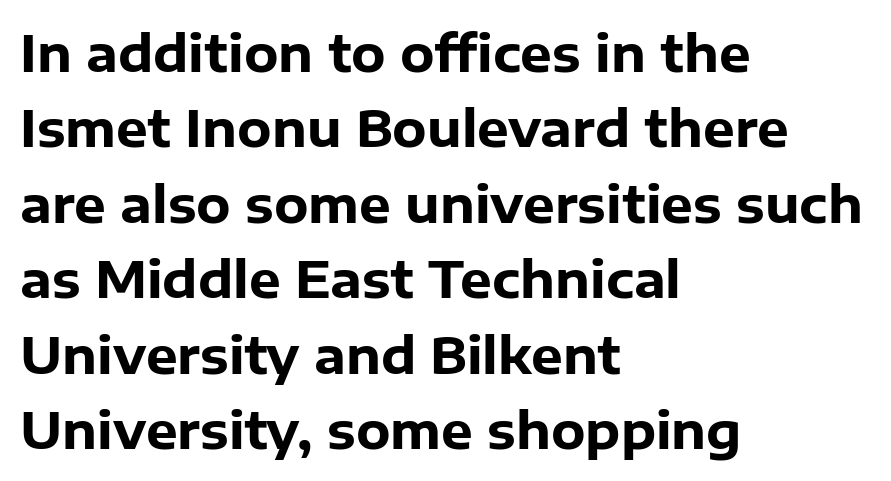
Observe the absence of serifs on each vertical stroke in this sample. Set as a true bold cut, around the 700 mark. Normally led — the rows are evenly, conventionally spaced. Which margin do the lines hug? The left one — the right edge is uneven. Rendered with straight, roman letterforms.
